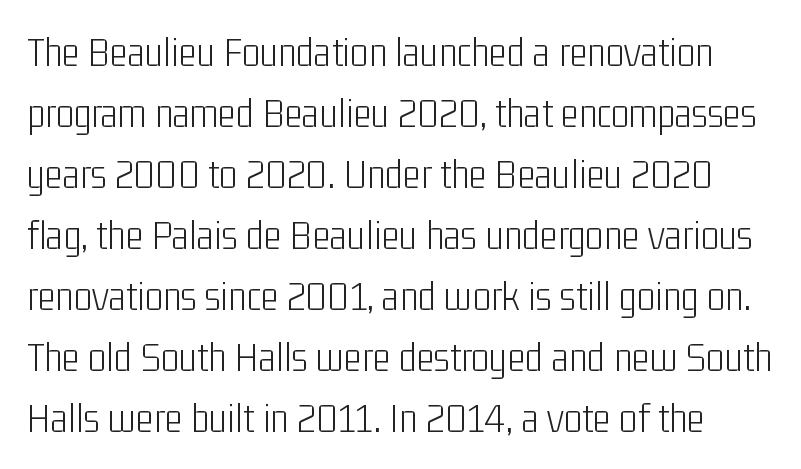
How would I describe the line gaps? Plain and ordinary. The glyphs in this specimen are sans serif. Standard letterfit; no display-style spreading of the glyphs. Is this a heavy cut? Hardly; it is regular or lighter. A roman cut, with each character standing at attention.
